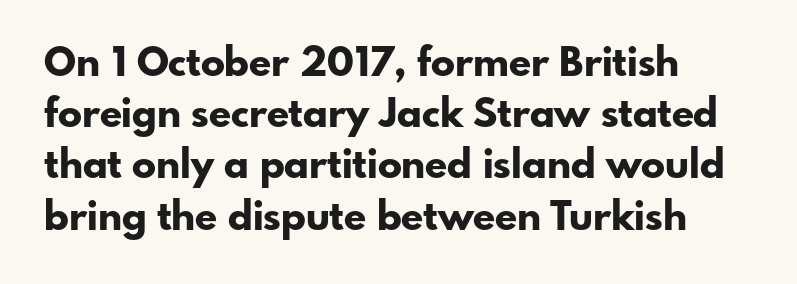
Look at the bottom of the vertical strokes: they stop flat, with no serifs. Rows of type keep a routine distance in the vertical direction. The rendering uses natural spacing where letterforms have individual widths. Each word holds together tightly as a unit, with standard inter-letter gaps. In CSS terms this would be text-align: left.
